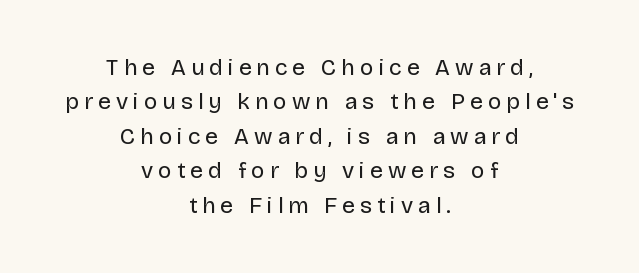
Q: Is the text bold? A: No.
Q: Is the text italic (slanted)? A: No, it is upright.
Q: Is the text underlined? A: No.
Q: How is the paragraph aligned? A: Centered.
Q: Is the spacing between letters normal or unusually wide? A: Unusually wide.
Q: Is the spacing between lines tight, normal or loose? A: Normal.
